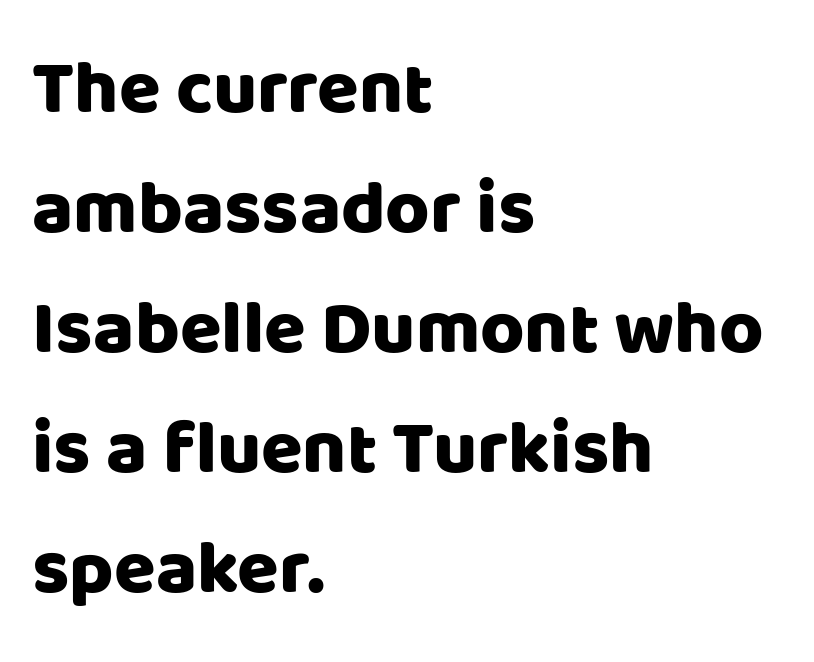
Quick note: not italic, upright. Each letter keeps its own natural width here, so spacing adapts to shape. This is sans-serif lettering, the kind often seen on screens and signage. The baseline area is clear.
